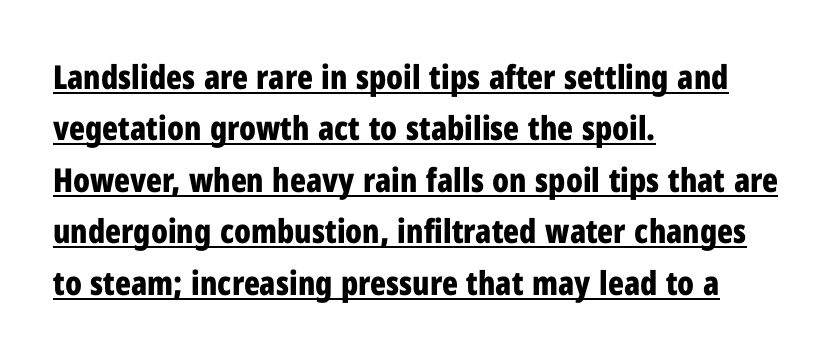
The passage shown is typed in a proportional face where columns would drift. Unlike italic type, these characters show no tilt at all. A continuous stroke trails under the words, as in a hyperlink. Plenty of ink on the page — the face is bold. The line-height multiplier appears to be the usual default.
